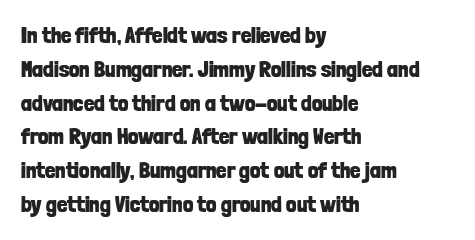
Q: Is the text bold? A: Yes.
Q: Is the text italic (slanted)? A: No, it is upright.
Q: Is the text underlined? A: No.
Q: How is the paragraph aligned? A: Left-aligned.
Q: Is the spacing between letters normal or unusually wide? A: Normal.
Q: Is the spacing between lines tight, normal or loose? A: Normal.
